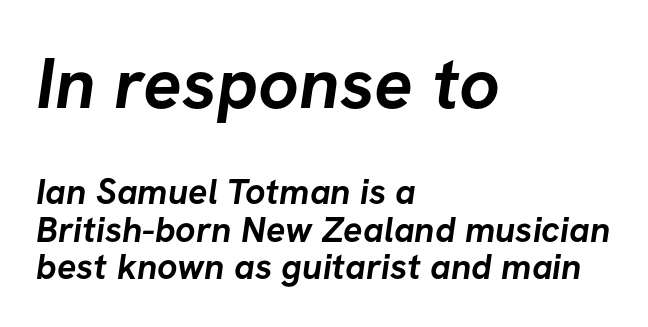
Reading down the block, your eye returns to a fixed left position each line. In terms of letterform style, serifs are entirely absent. Horizontal bands of white between lines are thin slivers. The rendering uses natural spacing where letterforms have individual widths. Large over small — that's the arrangement of the two blocks here. Bold? Absolutely — the strokes are thick and heavy.
